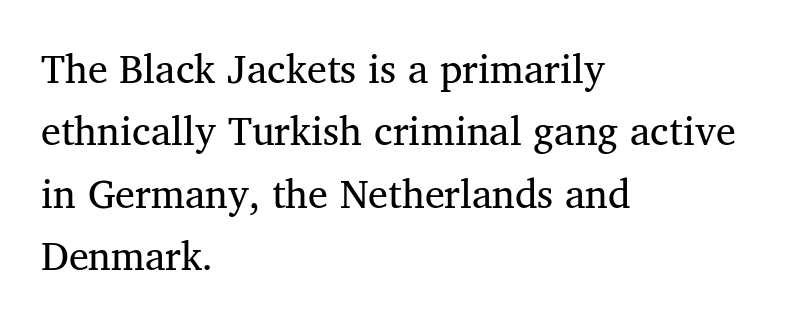
{"serif": "yes", "bold": "no", "weight": "regular", "width": "normal", "stroke_contrast": "medium", "x_height": "medium", "monospaced": "no", "underline": "no", "align": "left", "line_spacing": "normal", "line_spacing_ratio": 1.56, "letter_spacing": "normal", "letter_spacing_em": 0.0, "glyph_px": 40}
